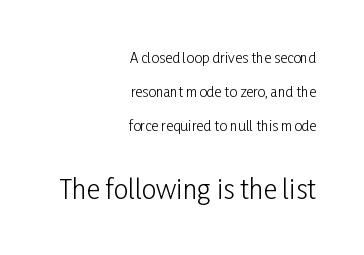
Whoever set this chose breathing room over compactness in the vertical rhythm. Horizontally, the lines are justified to the trailing edge only. Between one letter and the next there's only the usual sliver of space. Heft: none added — not bold.
